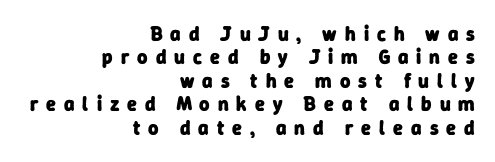
Q: Is the text bold? A: Yes.
Q: Is the text underlined? A: No.
Q: How is the paragraph aligned? A: Right-aligned.
Q: Is the spacing between letters normal or unusually wide? A: Unusually wide.
